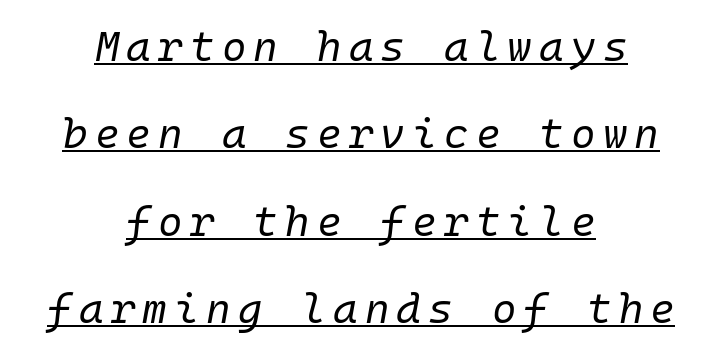
{"italic": "yes", "lean": "right", "slant_degrees": 10, "bold": "no", "weight": "regular", "width": "normal", "stroke_contrast": "low", "x_height": "medium", "monospaced": "yes", "underline": "yes", "align": "center", "line_spacing": "loose", "line_spacing_ratio": 2.08, "glyph_px": 42}
